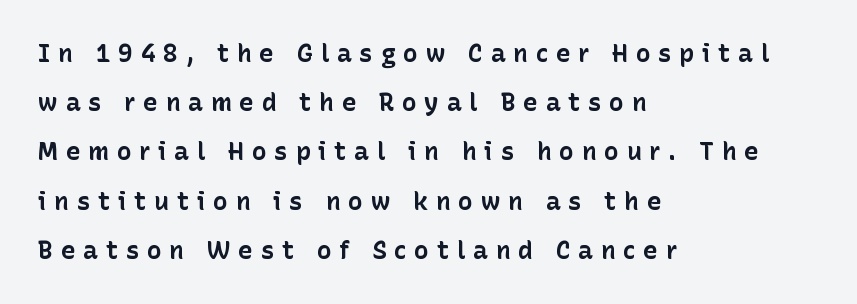
Q: Is the text bold? A: Yes.
Q: Is the text italic (slanted)? A: No, it is upright.
Q: Is the text underlined? A: No.
Q: How is the paragraph aligned? A: Left-aligned.
Q: Is the spacing between letters normal or unusually wide? A: Unusually wide.
Q: Is the spacing between lines tight, normal or loose? A: Loose.
